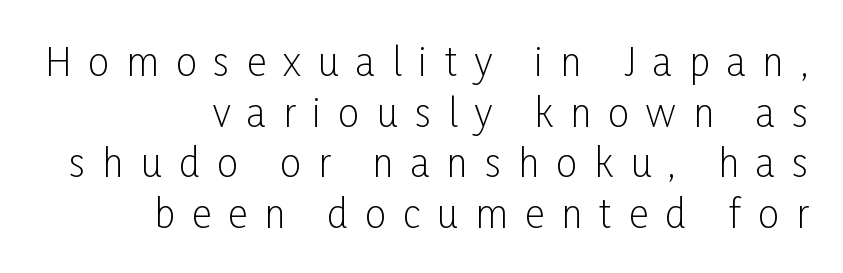
The image shows 38 px light, condensed sans-serif type, upright; set right-aligned, normal line spacing (1.33x), unusually wide letter spacing (+0.45 em), not underlined; low stroke contrast and a medium x-height.
